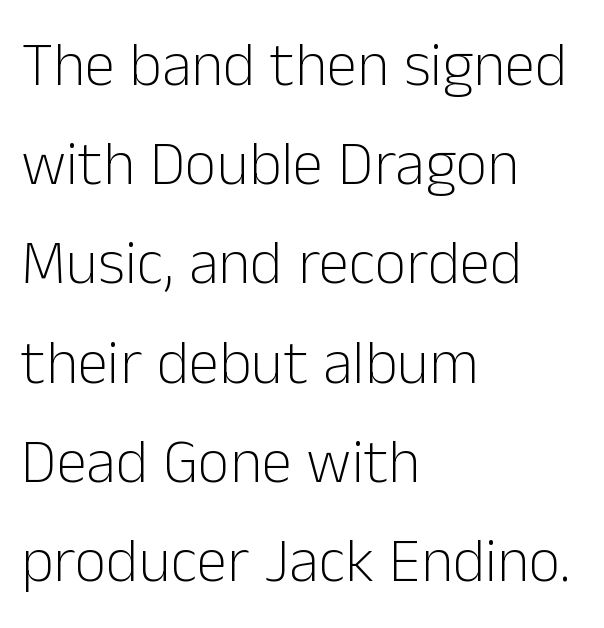
Q: Is the text bold? A: No.
Q: Is the text italic (slanted)? A: No, it is upright.
Q: Is the typeface a serif or a sans-serif typeface? A: Sans-serif.
Q: Is the text underlined? A: No.
Q: How is the paragraph aligned? A: Left-aligned.
Q: Is the spacing between letters normal or unusually wide? A: Normal.
Q: Is the spacing between lines tight, normal or loose? A: Normal.
Q: Width (condensed, normal, or wide)? A: Normal.
Q: Stroke contrast? A: Low.
Q: x-height? A: Medium.
Q: Monospaced? A: No.
